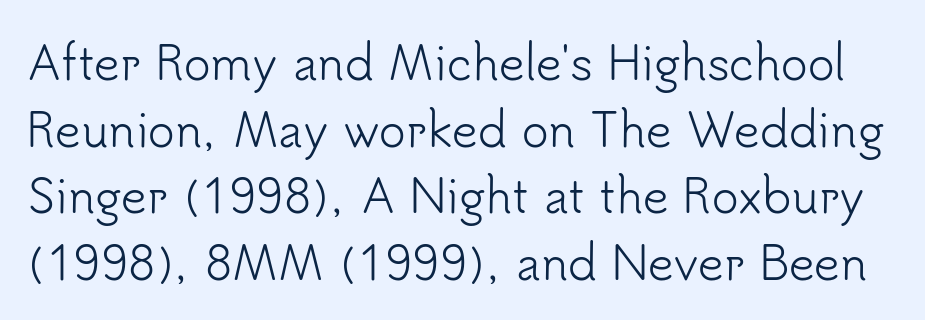
{"serif": "no", "italic": "no", "bold": "no", "weight": "light", "width": "normal", "stroke_contrast": "low", "x_height": "small", "monospaced": "no", "underline": "no", "line_spacing": "normal", "line_spacing_ratio": 1.48, "letter_spacing": "normal", "letter_spacing_em": 0.0, "glyph_px": 45}
